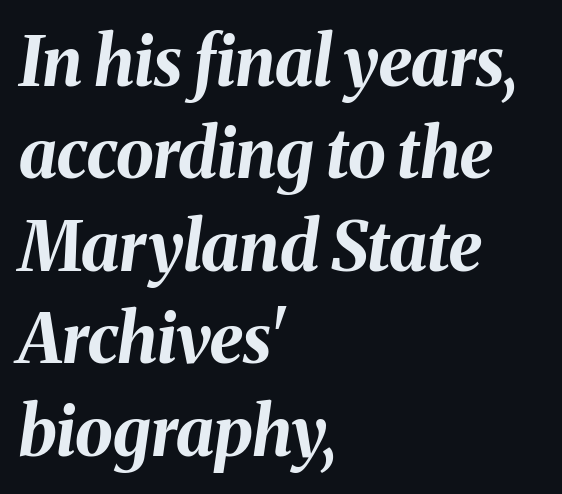
Q: Is the text bold? A: Yes.
Q: Is the text italic (slanted)? A: Yes, it leans right by about 8 degrees.
Q: Is the text underlined? A: No.
Q: How is the paragraph aligned? A: Left-aligned.
Q: Is the spacing between letters normal or unusually wide? A: Normal.
Q: Is the spacing between lines tight, normal or loose? A: Normal.
Q: Width (condensed, normal, or wide)? A: Normal.
Q: Stroke contrast? A: Medium.
Q: x-height? A: Medium.
Q: Monospaced? A: No.
